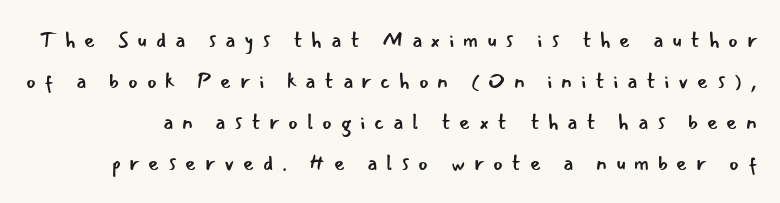
{"italic": "no", "bold": "no", "underline": "no", "line_spacing": "loose", "line_spacing_ratio": 1.95, "letter_spacing": "wide", "letter_spacing_em": 0.41, "glyph_px": 21}
